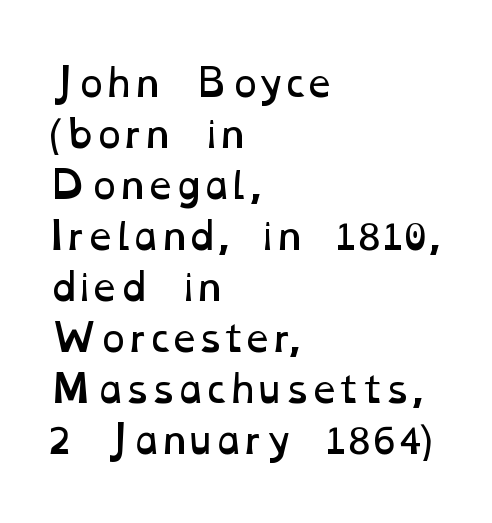
{"bold": "no", "weight": "regular", "width": "wide", "stroke_contrast": "low", "x_height": "medium", "monospaced": "no", "underline": "no", "align": "left", "line_spacing": "normal", "line_spacing_ratio": 1.38, "letter_spacing": "normal", "letter_spacing_em": 0.0, "glyph_px": 37}
